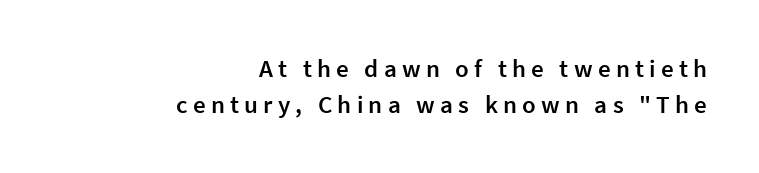
{"italic": "no", "bold": "semi", "underline": "no", "align": "right", "line_spacing": "normal", "line_spacing_ratio": 1.45, "letter_spacing": "wide", "letter_spacing_em": 0.21, "glyph_px": 25}
